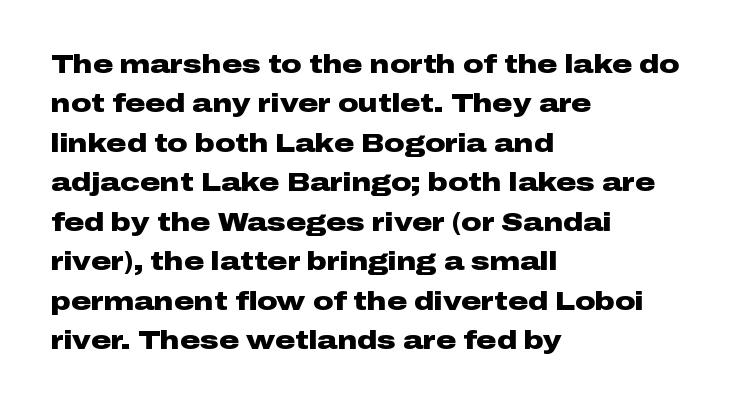
{"italic": "no", "bold": "yes", "underline": "no", "align": "left", "line_spacing": "normal", "line_spacing_ratio": 1.58, "letter_spacing": "normal", "letter_spacing_em": 0.0, "glyph_px": 25}
